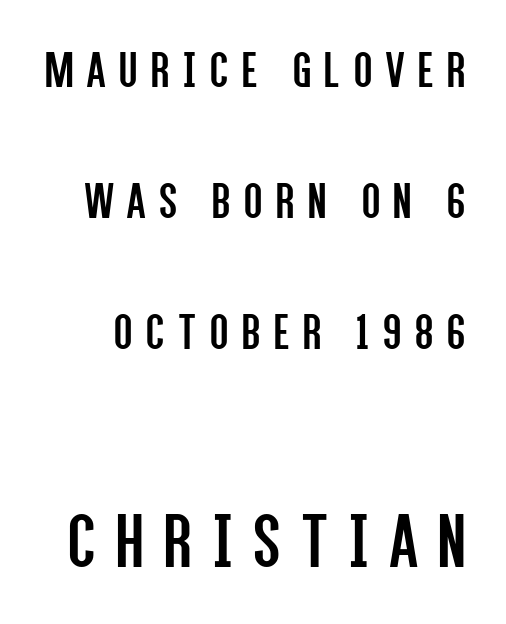
Honestly, the rows look like they've been pulled way apart. Is the lower block the larger one? Yes — the lower block carries the bigger type. Between one letter and the next there's a generous, obvious gap. Ink coverage per letter is moderate at most. To sum up the face: it is a sans, with no serifs.
